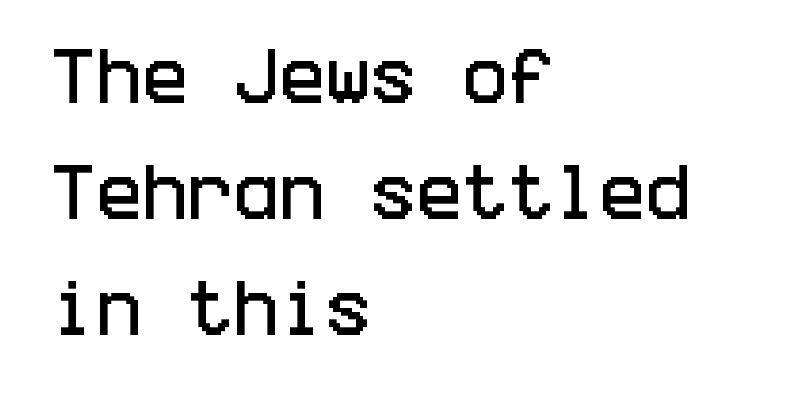
Each new line begins a long way beneath the previous one. The area under the type is left untouched. The paragraph shown leans on its left margin. Characters follow at the spacing the type designer built in. Typographically, this falls in the sans-serif category. The type sits square on the baseline with zero lean.
